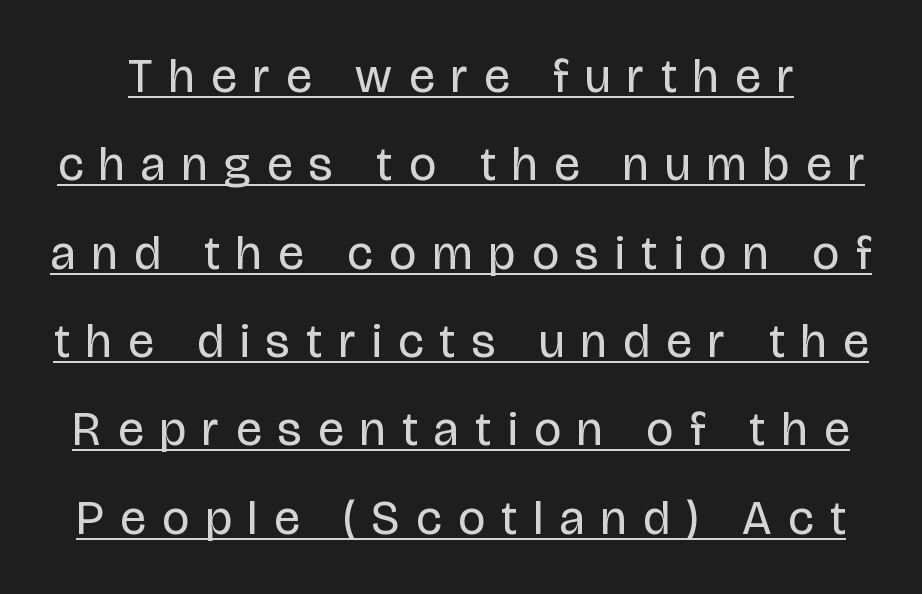
Each word looks stretched out because of the extra space between its letters. Note: no serifs on the glyphs. Each stroke keeps to a modest, everyday thickness or less. Does the lettering tilt? It doesn't — this is upright. Spacing verdict: proportional, widths tailored to each character.
